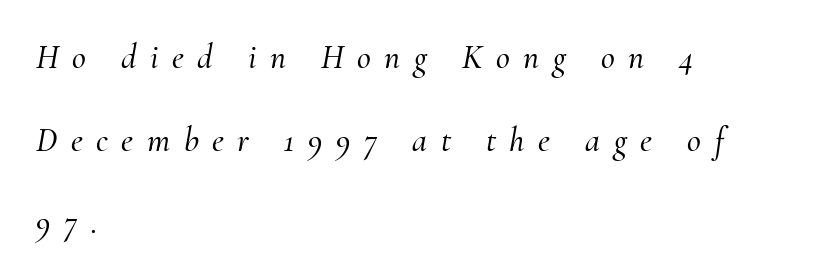
Q: Is the text italic (slanted)? A: Yes, it leans right by about 10 degrees.
Q: Is the typeface a serif or a sans-serif typeface? A: Serif.
Q: Is the text underlined? A: No.
Q: How is the paragraph aligned? A: Left-aligned.
Q: Is the spacing between letters normal or unusually wide? A: Unusually wide.
Q: Is the spacing between lines tight, normal or loose? A: Loose.
Q: Width (condensed, normal, or wide)? A: Normal.
Q: Stroke contrast? A: Medium.
Q: x-height? A: Small.
Q: Monospaced? A: No.
